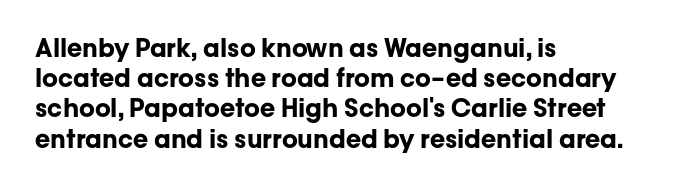
The image shows 25 px bold type, upright; set left-aligned, line spacing 1.21x, normal letter spacing, not underlined.
